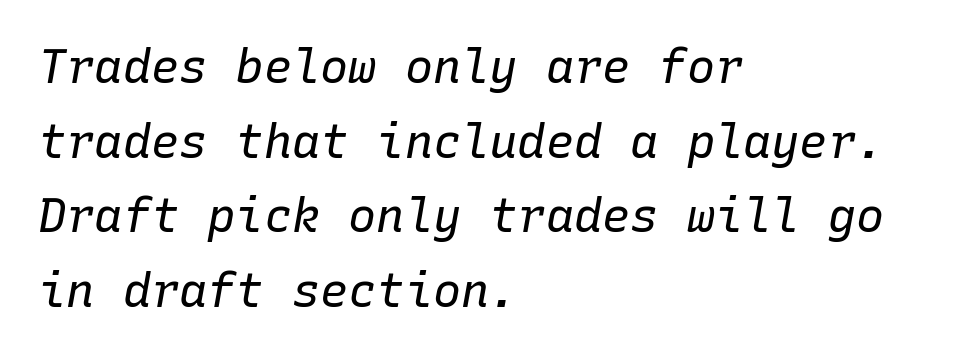
The image shows 47 px regular-weight type, italic (leaning right), monospaced; set left-aligned, normal line spacing (1.59x), normal letter spacing, not underlined; low stroke contrast and a medium x-height.
